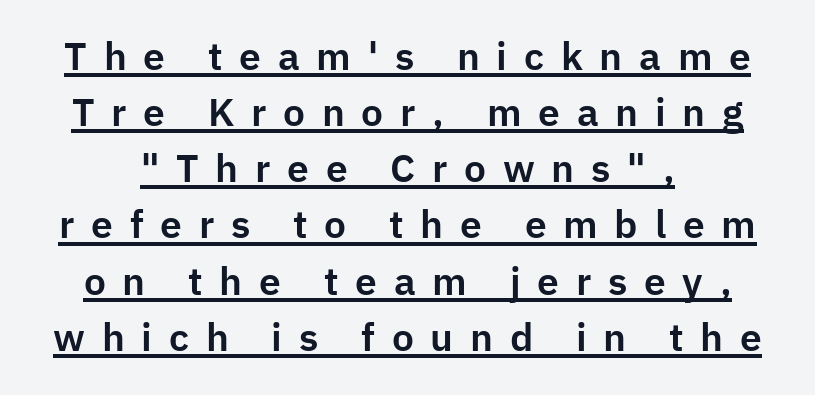
Typographically, this falls in the sans-serif category. The words here are underlined. Varying glyph widths throughout — classic text-font behaviour. Students, note that the glyphs here are deliberately spaced far apart. Do the letters lean? They stand straight. Interline gaps are of average width in this sample.
